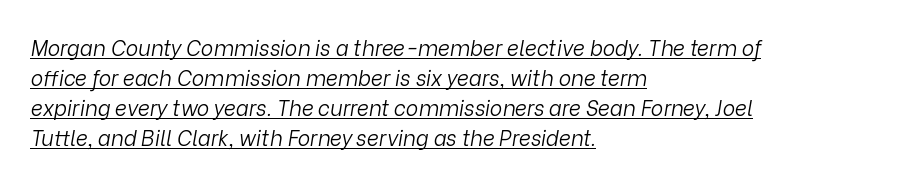
The image shows 21 px text type, italic (leaning right); set left-aligned, normal line spacing (1.43x), normal letter spacing, underlined.
